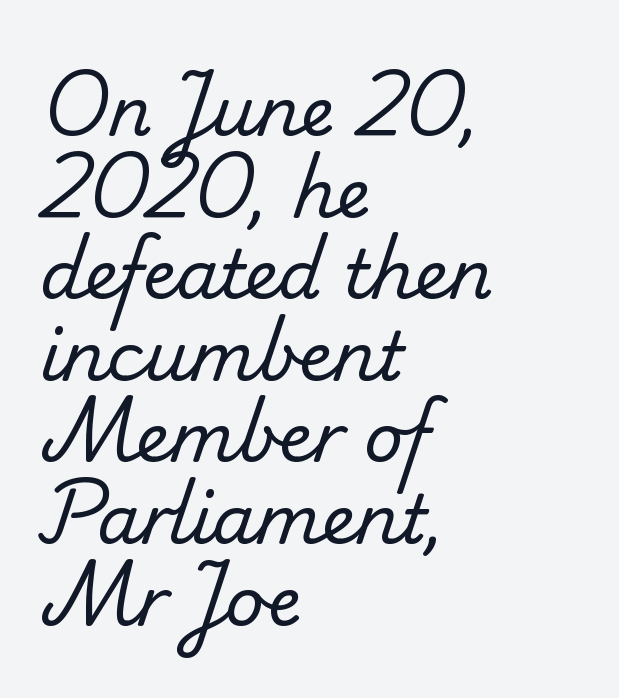
Q: Is the text bold? A: No.
Q: Is the typeface a serif or a sans-serif typeface? A: Serif.
Q: Is the text underlined? A: No.
Q: How is the paragraph aligned? A: Left-aligned.
Q: Is the spacing between letters normal or unusually wide? A: Normal.
Q: Width (condensed, normal, or wide)? A: Normal.
Q: Stroke contrast? A: Low.
Q: x-height? A: Small.
Q: Monospaced? A: No.
